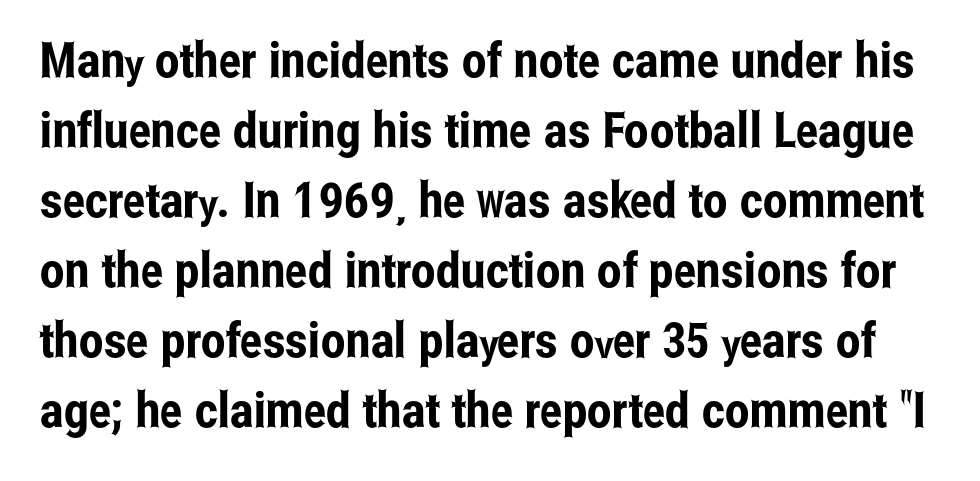
I'd call this a sans setting — the letters go barefoot. The lines sit at an ordinary, default distance from one another. The zone under the glyphs is completely vacant. Think of a printed novel: that variable character pitch is what you see here. Characters follow at the spacing the type designer built in. The font's upright variant was chosen for this text.
